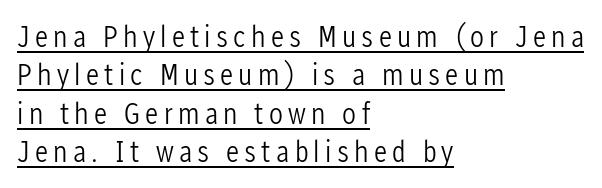
Q: Is the text bold? A: No.
Q: Is the text italic (slanted)? A: No, it is upright.
Q: Is the typeface a serif or a sans-serif typeface? A: Sans-serif.
Q: Is the text underlined? A: Yes.
Q: How is the paragraph aligned? A: Left-aligned.
Q: Width (condensed, normal, or wide)? A: Condensed.
Q: Stroke contrast? A: Low.
Q: x-height? A: Medium.
Q: Monospaced? A: No.
